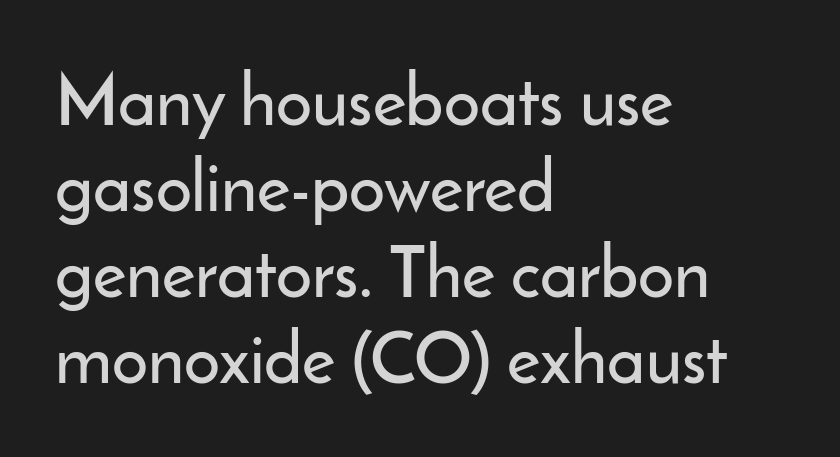
Q: Is the text italic (slanted)? A: No, it is upright.
Q: Is the typeface a serif or a sans-serif typeface? A: Sans-serif.
Q: Is the text underlined? A: No.
Q: How is the paragraph aligned? A: Left-aligned.
Q: Is the spacing between letters normal or unusually wide? A: Normal.
Q: Width (condensed, normal, or wide)? A: Normal.
Q: Stroke contrast? A: Low.
Q: x-height? A: Small.
Q: Monospaced? A: No.
